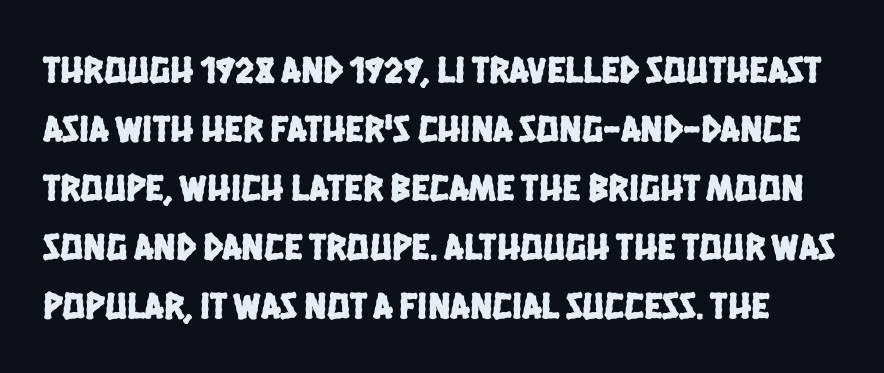
The image shows 38 px condensed sans-serif type; set normal line spacing (1.55x), normal letter spacing, not underlined; low stroke contrast and a large x-height.
